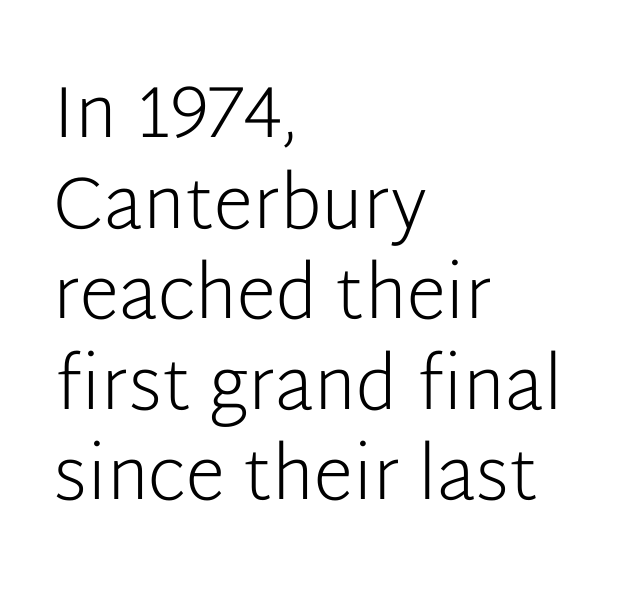
{"serif": "no", "italic": "no", "bold": "no", "weight": "light", "width": "normal", "stroke_contrast": "low", "x_height": "medium", "monospaced": "no", "underline": "no", "align": "left", "line_spacing_ratio": 1.24, "letter_spacing": "normal", "letter_spacing_em": 0.0, "glyph_px": 73}
